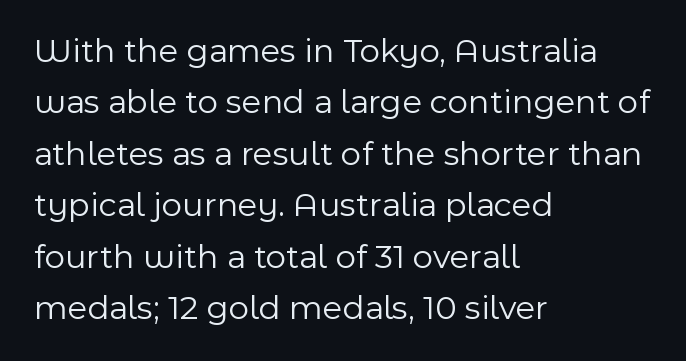
The image shows 35 px light sans-serif type, upright; set left-aligned, normal line spacing (1.47x), normal letter spacing, not underlined; a medium x-height.
